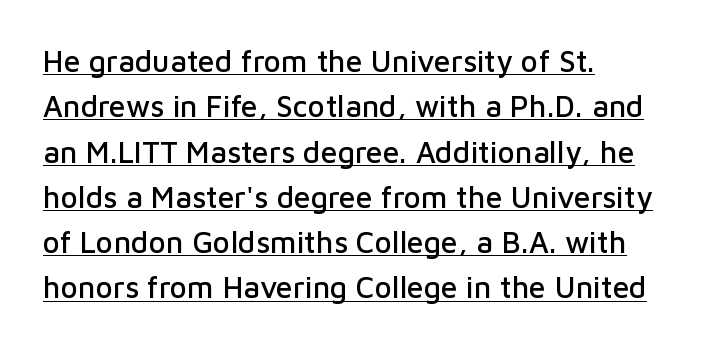
Q: Is the text italic (slanted)? A: No, it is upright.
Q: Is the typeface a serif or a sans-serif typeface? A: Sans-serif.
Q: Is the text underlined? A: Yes.
Q: How is the paragraph aligned? A: Left-aligned.
Q: Is the spacing between letters normal or unusually wide? A: Normal.
Q: Is the spacing between lines tight, normal or loose? A: Normal.
Q: Width (condensed, normal, or wide)? A: Normal.
Q: Stroke contrast? A: Low.
Q: x-height? A: Medium.
Q: Monospaced? A: No.
